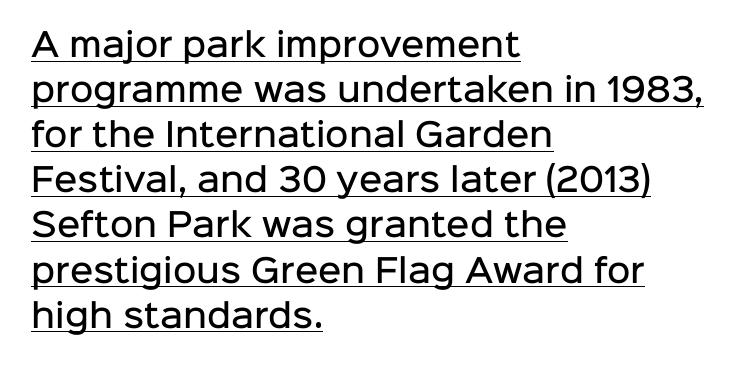
Tall strokes in this sample are plumb rather than angled. Grotesque or geometric, the face here clearly has no serifs. Typeset ragged right — the left edge is the straight one. Compared with an ordinary text face, these strokes are moderately heavier — a semibold.
